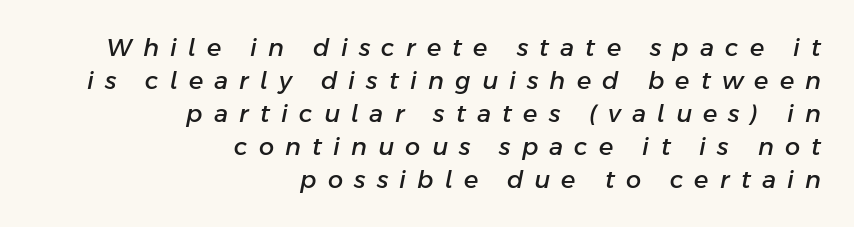
{"italic": "yes", "lean": "right", "slant_degrees": 11, "underline": "no", "align": "right", "line_spacing": "normal", "line_spacing_ratio": 1.37, "letter_spacing": "wide", "letter_spacing_em": 0.47, "glyph_px": 24}
